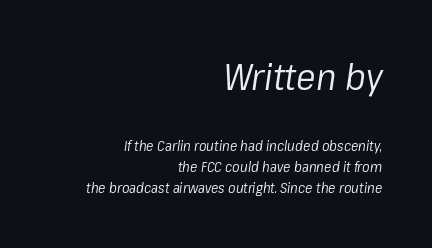
Compared with typical body copy, the letter spacing here is the same. No extra ink here — the face is not bold. Varying glyph widths throughout — classic text-font behaviour. Regular leading. The text carries the slant typical of an italic or oblique font.
